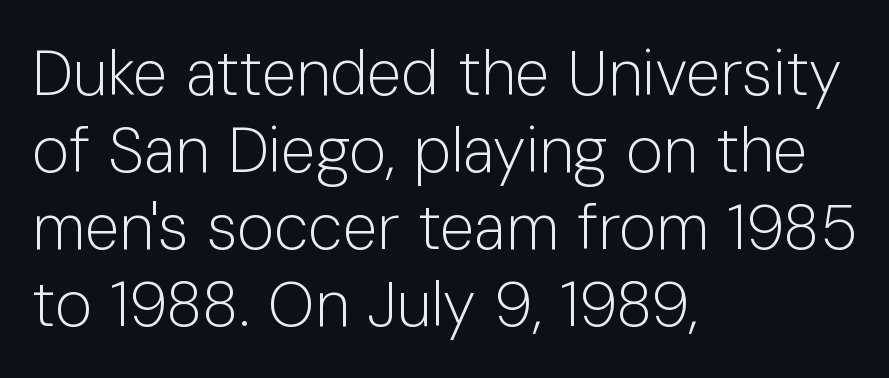
Every row of glyphs begins at an identical x-position on the left. The passage shown is not underscored anywhere. In terms of posture, this sample is upright. Note: no serifs on the glyphs. Think of a printed novel: that variable character pitch is what you see here. The type is set solid horizontally, with unmodified tracking.
